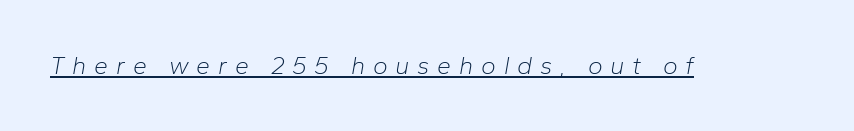
{"italic": "yes", "lean": "right", "slant_degrees": 10, "bold": "no", "underline": "yes", "letter_spacing": "wide", "letter_spacing_em": 0.31, "glyph_px": 25}
